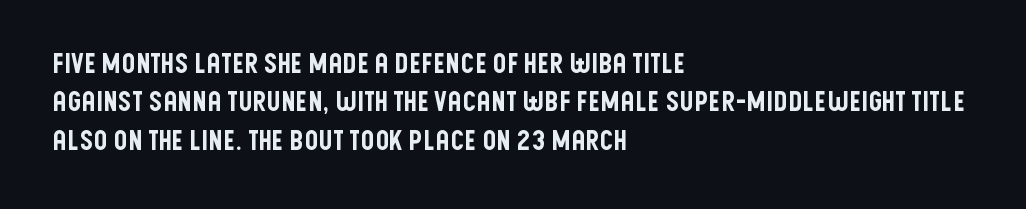
{"italic": "no", "underline": "no", "align": "left", "line_spacing": "normal", "line_spacing_ratio": 1.42, "letter_spacing": "normal", "letter_spacing_em": 0.0, "glyph_px": 27}
